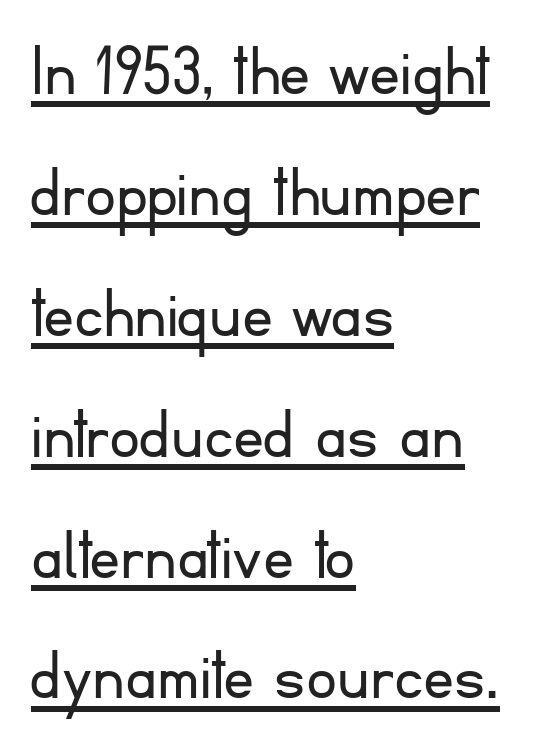
The image shows 77 px light sans-serif type, upright; set left-aligned, normal line spacing (1.57x), normal letter spacing, underlined; low stroke contrast and a small x-height.
